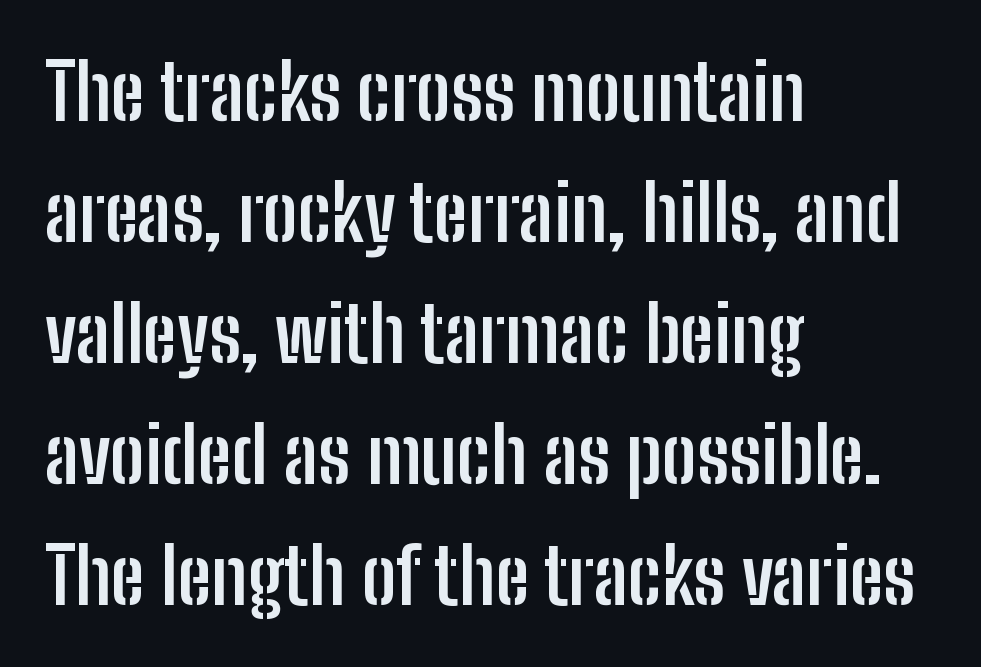
{"serif": "no", "italic": "no", "bold": "yes", "weight": "semibold", "width": "condensed", "stroke_contrast": "low", "x_height": "medium", "monospaced": "no", "underline": "no", "align": "left", "line_spacing": "normal", "line_spacing_ratio": 1.57, "letter_spacing": "normal", "letter_spacing_em": 0.0, "glyph_px": 77}
